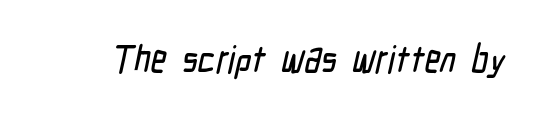
Q: Is the typeface a serif or a sans-serif typeface? A: Sans-serif.
Q: Is the text underlined? A: No.
Q: Is the spacing between letters normal or unusually wide? A: Normal.
Q: Width (condensed, normal, or wide)? A: Condensed.
Q: Stroke contrast? A: Low.
Q: x-height? A: Medium.
Q: Monospaced? A: No.
